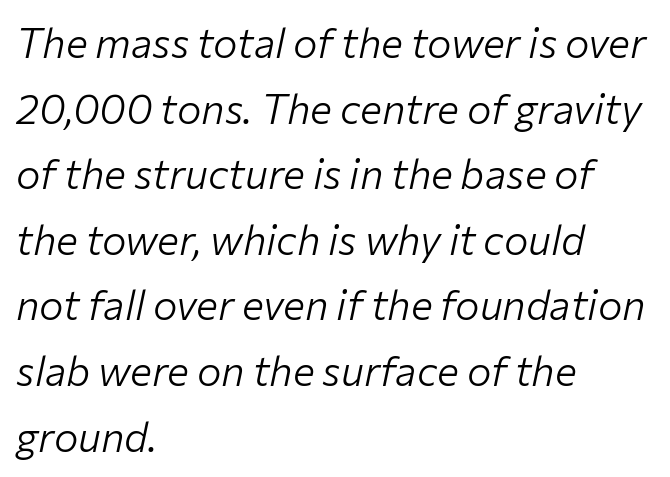
Q: Is the text bold? A: No.
Q: Is the text italic (slanted)? A: Yes, it leans right by about 12 degrees.
Q: Is the text underlined? A: No.
Q: How is the paragraph aligned? A: Left-aligned.
Q: Is the spacing between letters normal or unusually wide? A: Normal.
Q: Is the spacing between lines tight, normal or loose? A: Normal.
Q: Width (condensed, normal, or wide)? A: Normal.
Q: Stroke contrast? A: Low.
Q: x-height? A: Medium.
Q: Monospaced? A: No.
